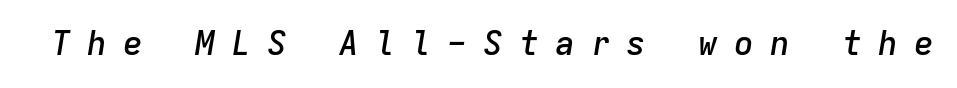
Is this a fixed-width face? Yes — each glyph sits in an identical cell. The strokes are fattened partway — semibold, not bold. Display-style spreading of the glyphs; the letterfit is very open. The string is rendered with underlining switched off. The specimen reads as italic at a glance.
